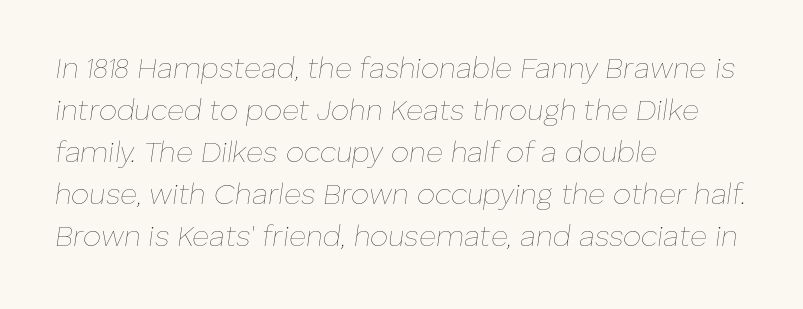
Nobody drew a line under any word here. Normally led — the rows are evenly, conventionally spaced. What stands out about the letter spacing? Nothing — it is the standard amount. Do the characters align in a grid? No, the font is proportional. Does the lettering tilt? It does — this is italic.
